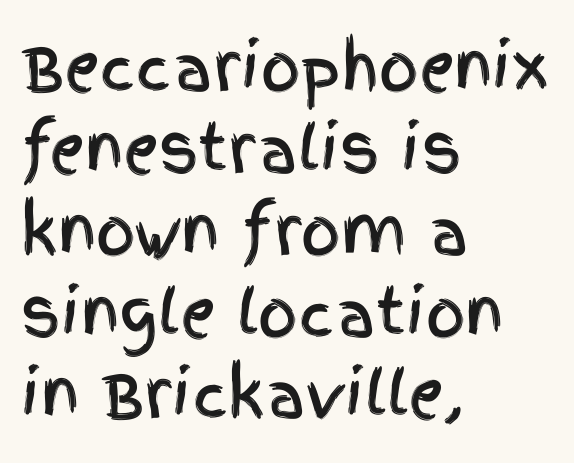
The image shows 62 px condensed sans-serif type, upright; set left-aligned, normal line spacing (1.32x), normal letter spacing, not underlined; a large x-height.
